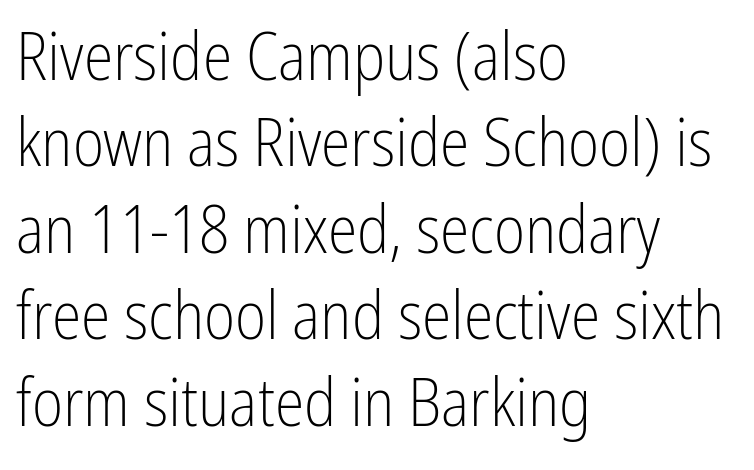
Q: Is the text bold? A: No.
Q: Is the text italic (slanted)? A: No, it is upright.
Q: Is the typeface a serif or a sans-serif typeface? A: Sans-serif.
Q: Is the text underlined? A: No.
Q: How is the paragraph aligned? A: Left-aligned.
Q: Is the spacing between letters normal or unusually wide? A: Normal.
Q: Is the spacing between lines tight, normal or loose? A: Normal.
Q: Width (condensed, normal, or wide)? A: Condensed.
Q: Stroke contrast? A: Low.
Q: x-height? A: Medium.
Q: Monospaced? A: No.
